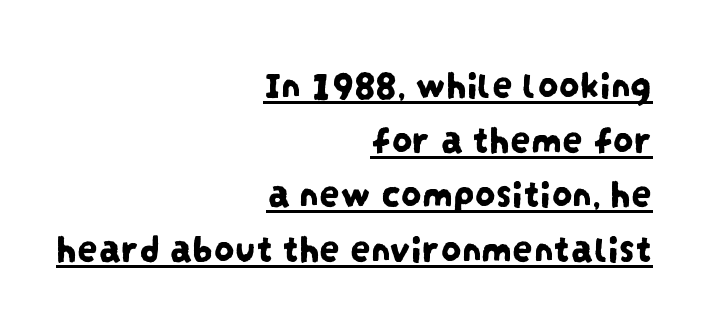
Are there feet on the stems? There aren't — it's a sans. The rag falls on the left side of this text block. The horizontal fit of the characters is conventional and even. Is there much room between lines? A standard amount, neither cramped nor airy.
